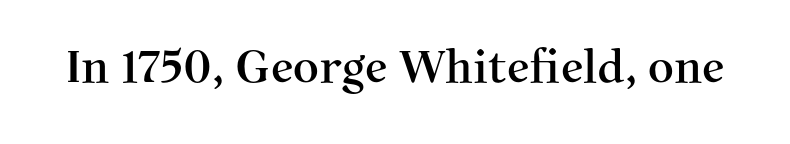
Q: Is the text italic (slanted)? A: No, it is upright.
Q: Is the typeface a serif or a sans-serif typeface? A: Serif.
Q: Is the text underlined? A: No.
Q: Is the spacing between letters normal or unusually wide? A: Normal.
Q: Width (condensed, normal, or wide)? A: Normal.
Q: Stroke contrast? A: Medium.
Q: x-height? A: Medium.
Q: Monospaced? A: No.
